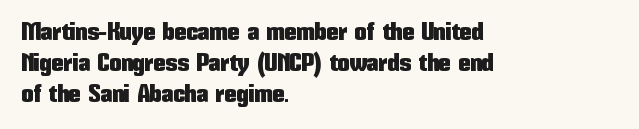
The rag falls on the right side of this text block. How would I describe the line gaps? Plain and ordinary. Ordinary non-slanted type is in use. The gaps between neighbouring characters are ordinary and unremarkable.
